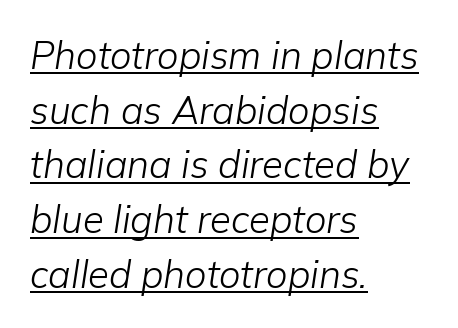
The image shows 38 px light type, italic (leaning right); set left-aligned, normal line spacing (1.44x), normal letter spacing, underlined; low stroke contrast and a medium x-height.
